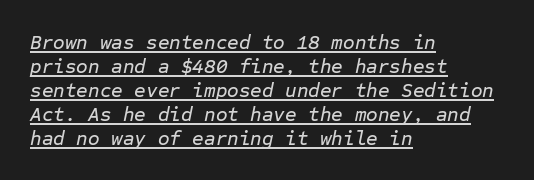
{"italic": "yes", "lean": "right", "slant_degrees": 12, "underline": "yes", "align": "left", "line_spacing_ratio": 1.2, "letter_spacing": "normal", "letter_spacing_em": 0.0, "glyph_px": 20}
